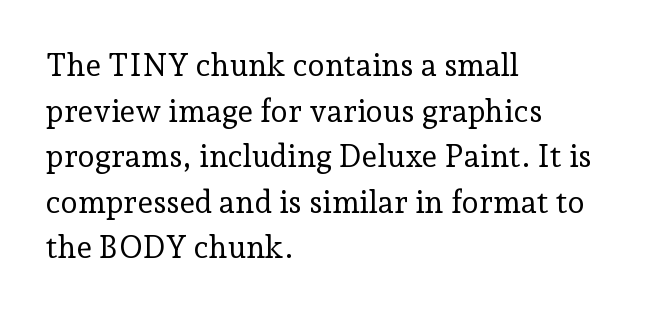
{"serif": "yes", "italic": "no", "bold": "no", "weight": "regular", "width": "normal", "stroke_contrast": "low", "x_height": "medium", "monospaced": "no", "underline": "no", "align": "left", "line_spacing": "normal", "line_spacing_ratio": 1.47, "letter_spacing": "normal", "letter_spacing_em": 0.0, "glyph_px": 31}
